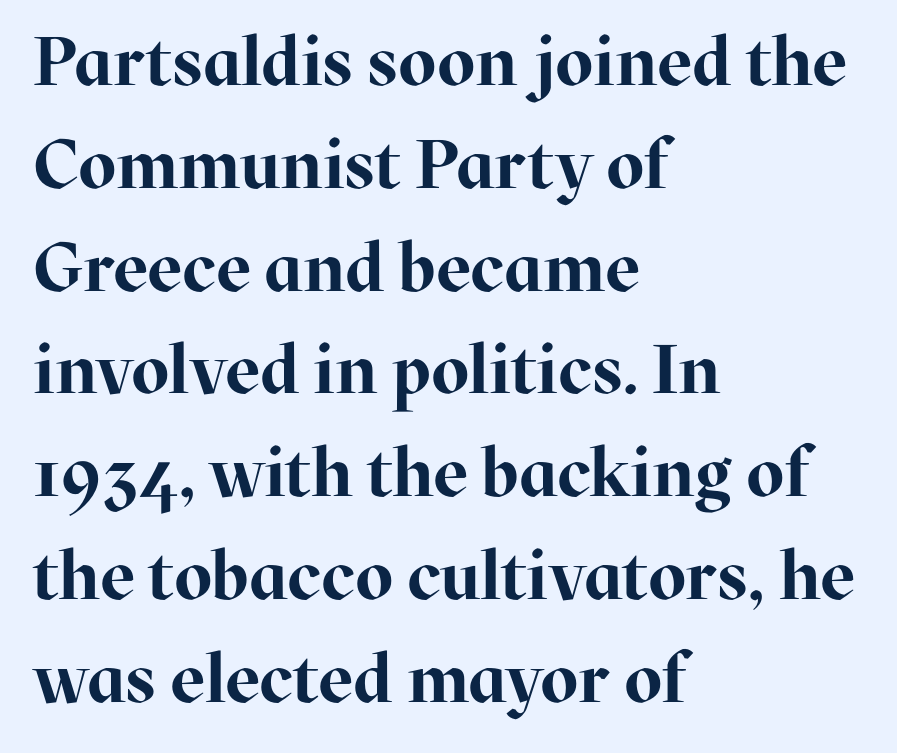
Underline: absent. Short and long lines alike share a common starting point at left. Does the leading feel generous? No, just average. The rendering uses natural spacing where letterforms have individual widths. Does the type have serifs? Yes, each stem ends in a small foot.
